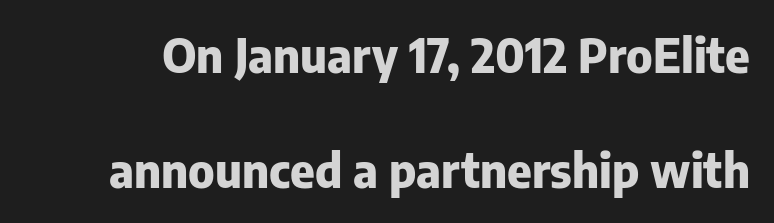
To sum up the face: it is a sans, with no serifs. The rendering uses a large line-height, opening up the rows. The letters advance in unequal steps, a hallmark of proportional type. Descender tails drop into unmarked territory. This sample uses plain, unmodified letter spacing.
